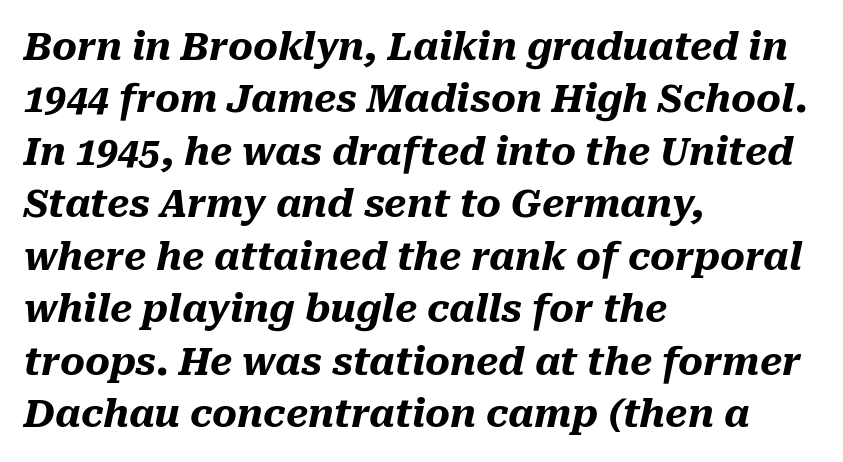
{"italic": "yes", "lean": "right", "slant_degrees": 10, "bold": "yes", "weight": "heavy", "width": "normal", "stroke_contrast": "medium", "x_height": "medium", "monospaced": "no", "underline": "no", "align": "left", "line_spacing": "normal", "line_spacing_ratio": 1.38, "letter_spacing": "normal", "letter_spacing_em": 0.0, "glyph_px": 38}
